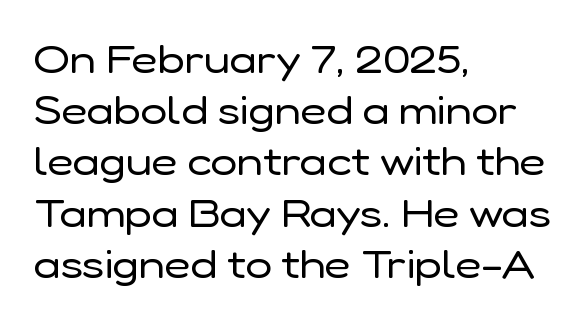
{"serif": "no", "italic": "no", "bold": "no", "weight": "regular", "width": "normal", "stroke_contrast": "low", "x_height": "medium", "monospaced": "no", "underline": "no", "align": "left", "line_spacing": "normal", "line_spacing_ratio": 1.28, "letter_spacing": "normal", "letter_spacing_em": 0.0, "glyph_px": 40}
